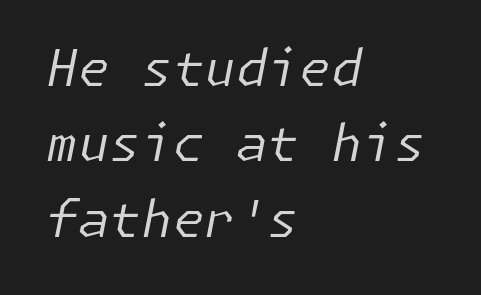
The image shows 51 px regular-weight type, italic (leaning right); set left-aligned, normal line spacing (1.48x), normal letter spacing, not underlined; low stroke contrast and a medium x-height.
